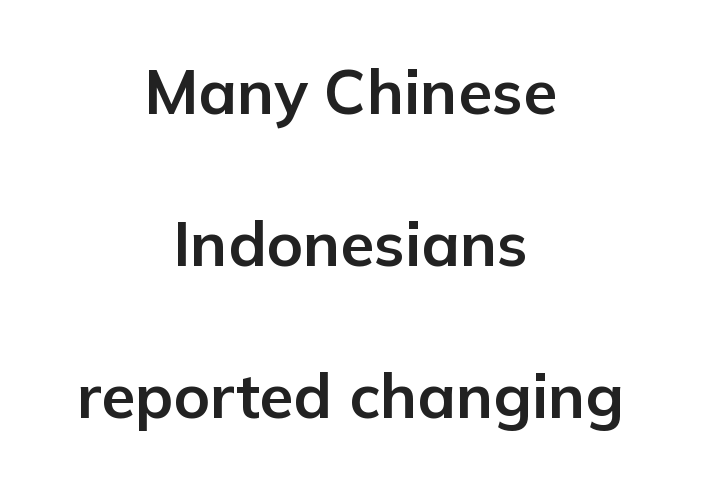
The image shows 62 px bold sans-serif type, upright; set centered, loose line spacing (2.45x), normal letter spacing, not underlined; low stroke contrast and a medium x-height.
